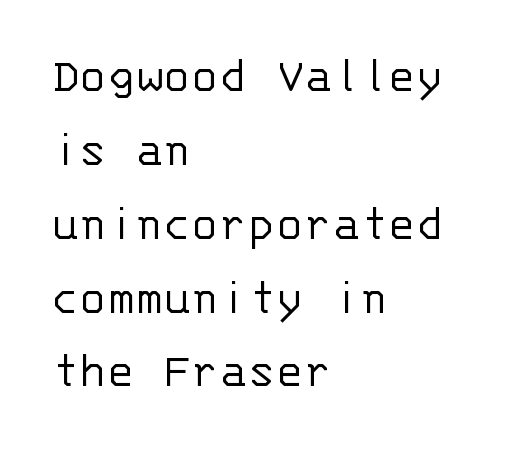
{"serif": "no", "italic": "no", "bold": "no", "weight": "light", "width": "normal", "stroke_contrast": "low", "x_height": "large", "monospaced": "yes", "underline": "no", "align": "left", "line_spacing": "normal", "line_spacing_ratio": 1.42, "letter_spacing": "normal", "letter_spacing_em": 0.0, "glyph_px": 52}
